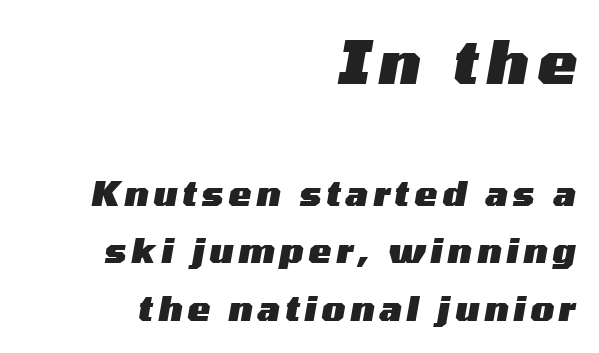
{"italic": "yes", "lean": "right", "slant_degrees": 10, "bold": "yes", "weight": "heavy", "width": "wide", "stroke_contrast": "medium", "x_height": "medium", "monospaced": "no", "underline": "no", "align": "right", "line_spacing": "normal", "line_spacing_ratio": 1.69, "larger_block": "first", "size_ratio": 1.74, "glyph_px": 59}
